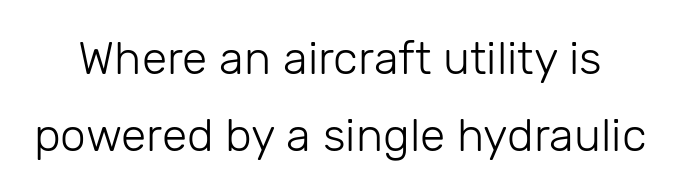
{"serif": "no", "italic": "no", "bold": "no", "weight": "light", "width": "normal", "stroke_contrast": "low", "x_height": "medium", "monospaced": "no", "underline": "no", "line_spacing": "normal", "line_spacing_ratio": 1.67, "letter_spacing": "normal", "letter_spacing_em": 0.0, "glyph_px": 46}
